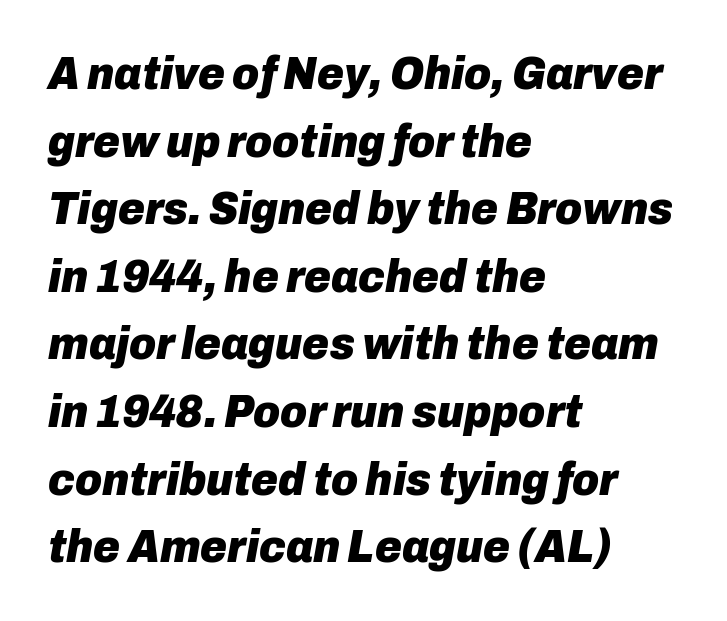
Q: Is the text bold? A: Yes.
Q: Is the text italic (slanted)? A: Yes, it leans right by about 10 degrees.
Q: Is the text underlined? A: No.
Q: How is the paragraph aligned? A: Left-aligned.
Q: Is the spacing between letters normal or unusually wide? A: Normal.
Q: Is the spacing between lines tight, normal or loose? A: Normal.
Q: Width (condensed, normal, or wide)? A: Normal.
Q: Stroke contrast? A: Low.
Q: x-height? A: Medium.
Q: Monospaced? A: No.
